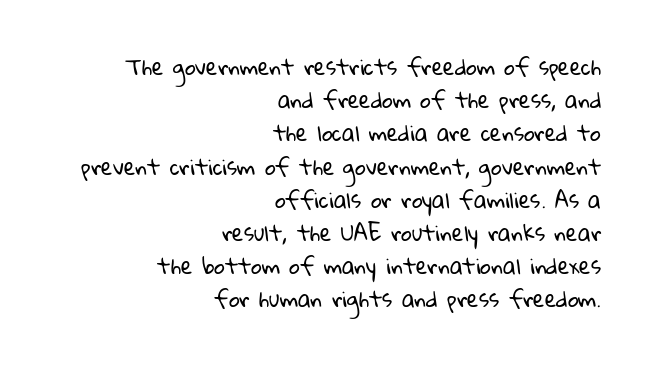
The image shows 21 px text type; set right-aligned, normal line spacing (1.58x), normal letter spacing, not underlined.
